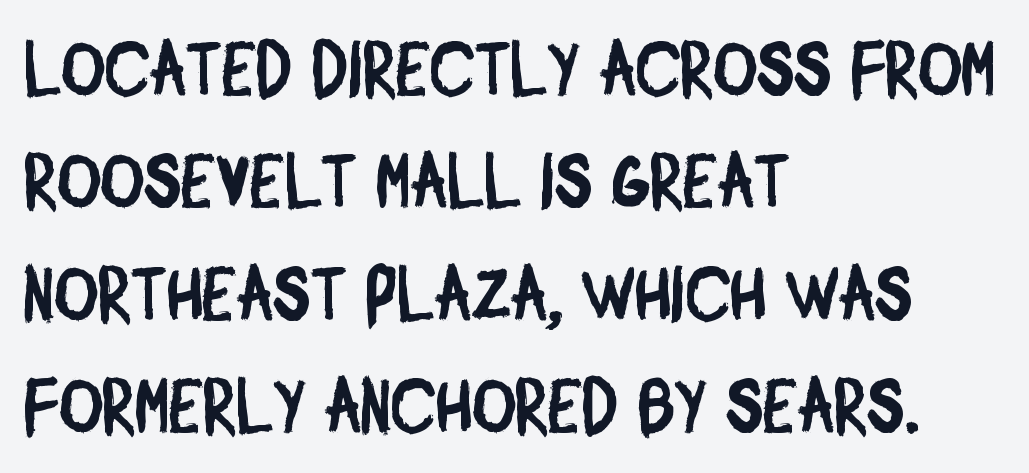
Quick note: interline space is typical. The foot of each line stays bare and open. Each line starts at the same left margin while the right side varies. Short note: letters normally spaced. Unlike a traditional serif, this face leaves its strokes unadorned. Here the designer chose a conventional face with non-uniform glyph widths.
